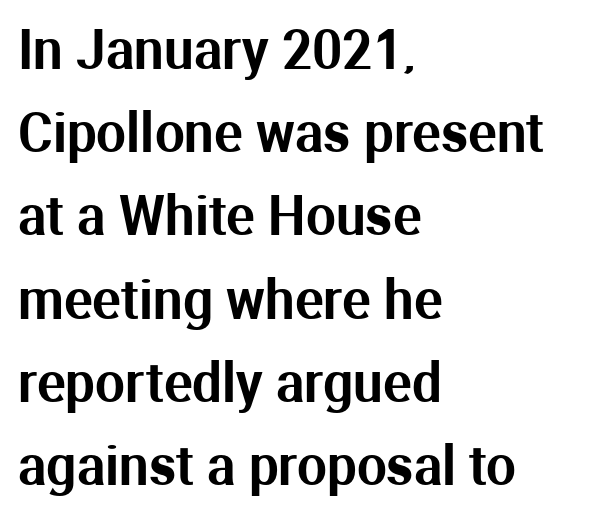
{"serif": "no", "italic": "no", "width": "normal", "stroke_contrast": "medium", "x_height": "medium", "monospaced": "no", "underline": "no", "align": "left", "line_spacing": "normal", "line_spacing_ratio": 1.57, "letter_spacing": "normal", "letter_spacing_em": 0.0, "glyph_px": 53}
